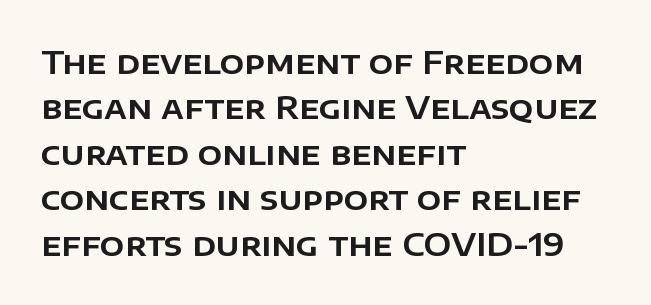
The image shows 32 px sans-serif type, upright; set left-aligned, normal line spacing (1.42x), normal letter spacing, not underlined; low stroke contrast and a large x-height.
